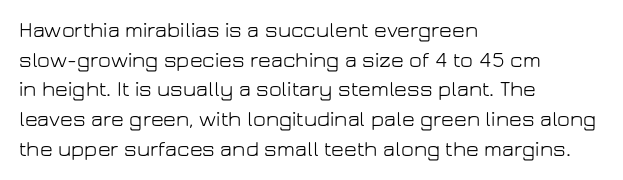
Unmarked baselines from the first word to the last. The designer left line spacing at the default. The rendering anchors every line to the left-hand side. The gaps between neighbouring characters are ordinary and unremarkable. The type sits square on the baseline with zero lean.
